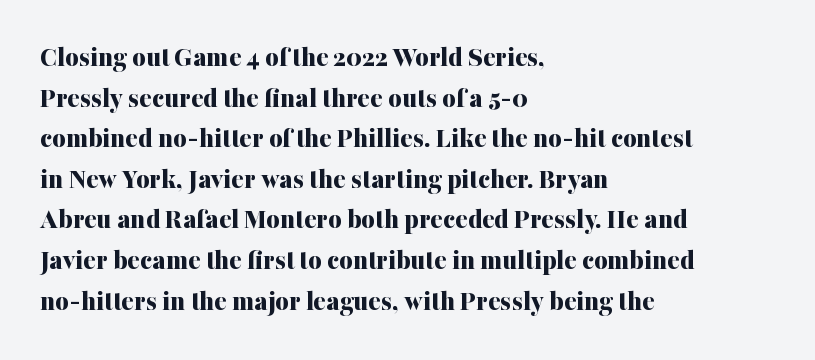
{"serif": "yes", "italic": "no", "bold": "yes", "weight": "bold", "width": "normal", "stroke_contrast": "medium", "x_height": "medium", "monospaced": "no", "underline": "no", "align": "left", "line_spacing": "normal", "line_spacing_ratio": 1.4, "letter_spacing": "normal", "letter_spacing_em": 0.0, "glyph_px": 29}
